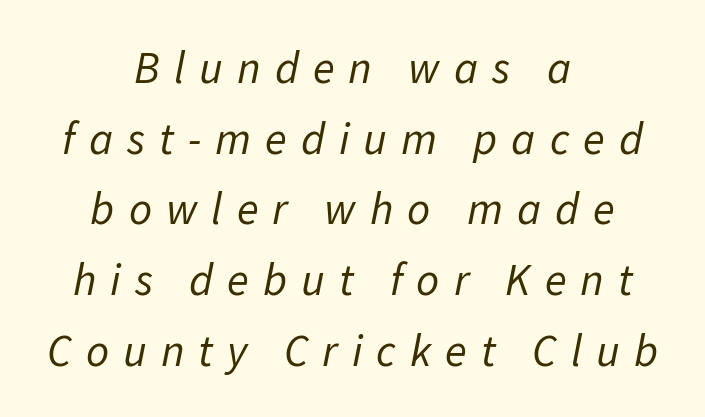
Both edges are ragged and mirror each other, which tells us the setting is centered. Only glyphs here, with clear space below each row. If you measured baseline to baseline, you'd find a middling distance. There's an unmistakable incline to the writing here. The face used here is proportionally spaced, like ordinary book or web type. Each stroke keeps to a modest, everyday thickness or less.
